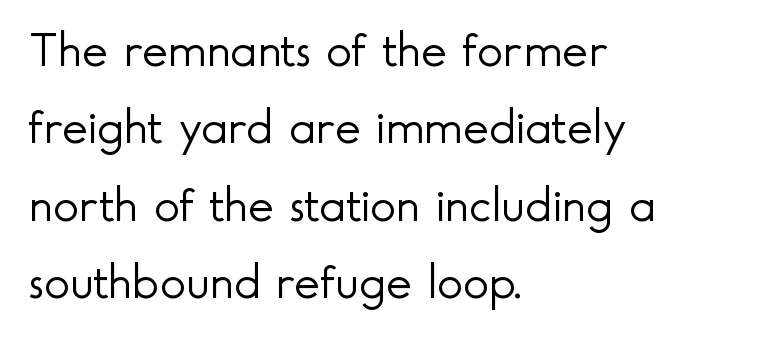
Q: Is the text bold? A: No.
Q: Is the text italic (slanted)? A: No, it is upright.
Q: Is the typeface a serif or a sans-serif typeface? A: Sans-serif.
Q: Is the text underlined? A: No.
Q: How is the paragraph aligned? A: Left-aligned.
Q: Is the spacing between letters normal or unusually wide? A: Normal.
Q: Is the spacing between lines tight, normal or loose? A: Normal.
Q: Width (condensed, normal, or wide)? A: Normal.
Q: x-height? A: Small.
Q: Monospaced? A: No.
